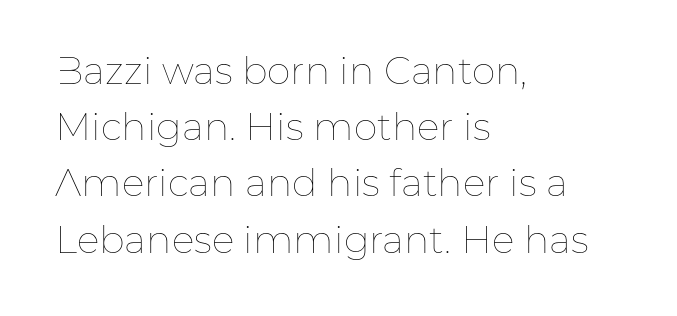
Q: Is the text bold? A: No.
Q: Is the text italic (slanted)? A: No, it is upright.
Q: Is the text underlined? A: No.
Q: How is the paragraph aligned? A: Left-aligned.
Q: Is the spacing between letters normal or unusually wide? A: Normal.
Q: Is the spacing between lines tight, normal or loose? A: Normal.
Q: Width (condensed, normal, or wide)? A: Normal.
Q: Stroke contrast? A: Low.
Q: x-height? A: Medium.
Q: Monospaced? A: No.
